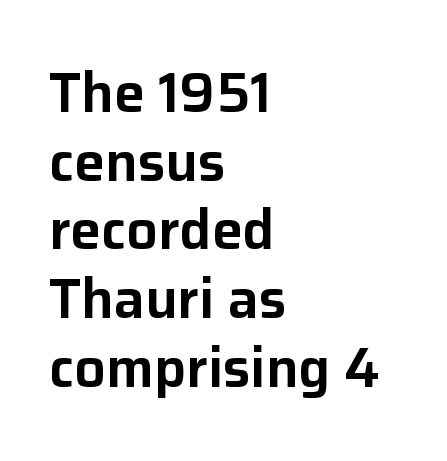
{"serif": "no", "italic": "no", "width": "normal", "stroke_contrast": "low", "x_height": "medium", "monospaced": "no", "underline": "no", "align": "left", "line_spacing": "normal", "line_spacing_ratio": 1.25, "letter_spacing": "normal", "letter_spacing_em": 0.0, "glyph_px": 55}
